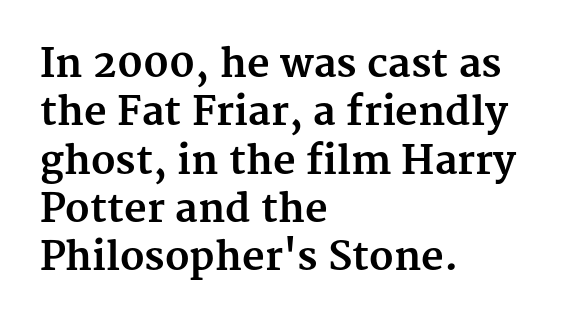
The image shows 39 px bold serif type, upright; set left-aligned, line spacing 1.24x, normal letter spacing, not underlined; medium stroke contrast and a medium x-height.
